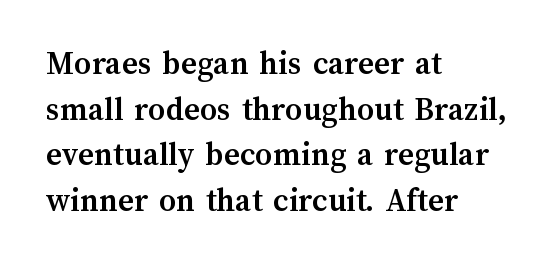
The image shows 34 px semibold type, upright; set left-aligned, normal line spacing (1.34x), normal letter spacing, not underlined; medium stroke contrast and a medium x-height.
